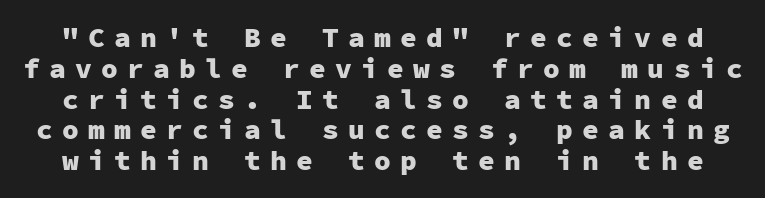
{"serif": "no", "italic": "no", "bold": "yes", "weight": "heavy", "width": "normal", "stroke_contrast": "low", "x_height": "medium", "monospaced": "yes", "underline": "no", "line_spacing": "tight", "line_spacing_ratio": 1.1, "letter_spacing": "wide", "letter_spacing_em": 0.33, "glyph_px": 28}
